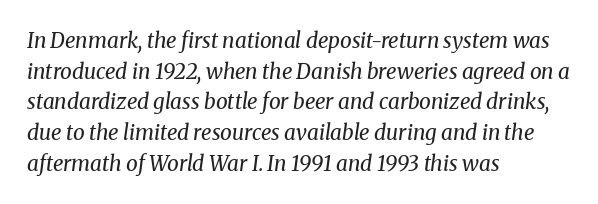
The letterforms sit at book weight or below. The letterforms sit shoulder to shoulder at normal distance. Line spacing here is normal. All the whitespace from short lines collects on the right. The face used here has a pronounced slope to its letters. The baseline area is clear.
